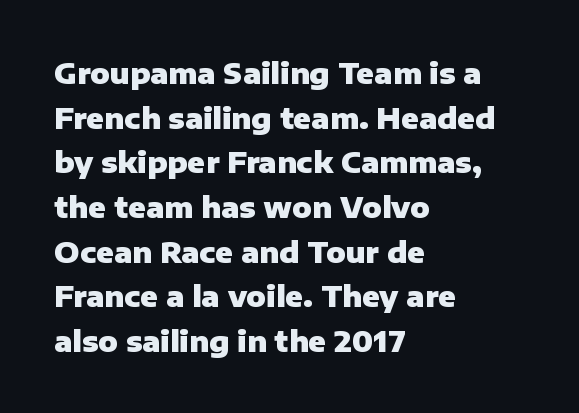
The image shows 29 px heavy sans-serif type, upright; set left-aligned, normal line spacing (1.54x), normal letter spacing, not underlined; low stroke contrast and a medium x-height.
